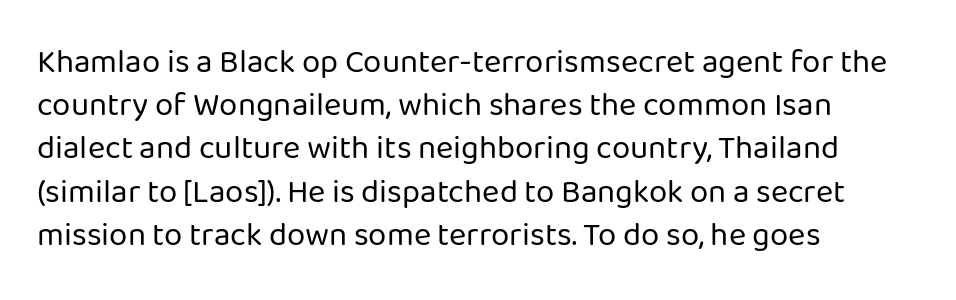
{"serif": "no", "italic": "no", "bold": "no", "weight": "regular", "width": "normal", "stroke_contrast": "low", "x_height": "medium", "monospaced": "no", "underline": "no", "align": "left", "line_spacing": "normal", "line_spacing_ratio": 1.31, "letter_spacing": "normal", "letter_spacing_em": 0.0, "glyph_px": 33}
